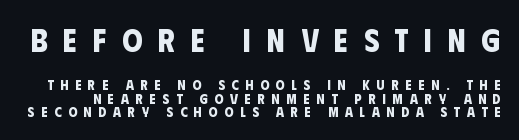
Q: Is the text bold? A: Yes.
Q: Is the typeface a serif or a sans-serif typeface? A: Sans-serif.
Q: Is the text underlined? A: No.
Q: Is the spacing between letters normal or unusually wide? A: Unusually wide.
Q: Is the spacing between lines tight, normal or loose? A: Tight.
Q: Which block of text is set in a larger size, the first (top) or the second (bottom)? A: The first (top) one.
Q: Width (condensed, normal, or wide)? A: Condensed.
Q: Stroke contrast? A: Low.
Q: x-height? A: Large.
Q: Monospaced? A: No.
